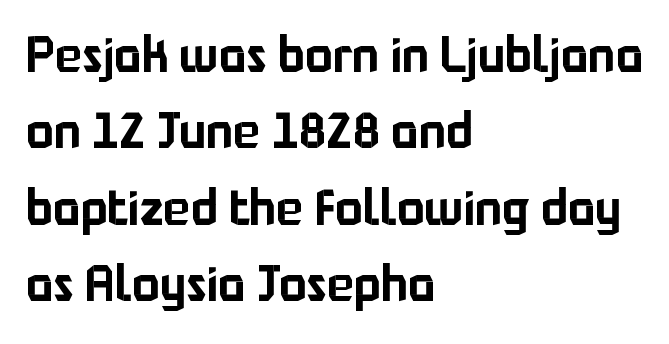
Q: Is the text italic (slanted)? A: No, it is upright.
Q: Is the typeface a serif or a sans-serif typeface? A: Sans-serif.
Q: Is the text underlined? A: No.
Q: How is the paragraph aligned? A: Left-aligned.
Q: Is the spacing between letters normal or unusually wide? A: Normal.
Q: Is the spacing between lines tight, normal or loose? A: Normal.
Q: Width (condensed, normal, or wide)? A: Normal.
Q: Stroke contrast? A: Low.
Q: x-height? A: Medium.
Q: Monospaced? A: No.
